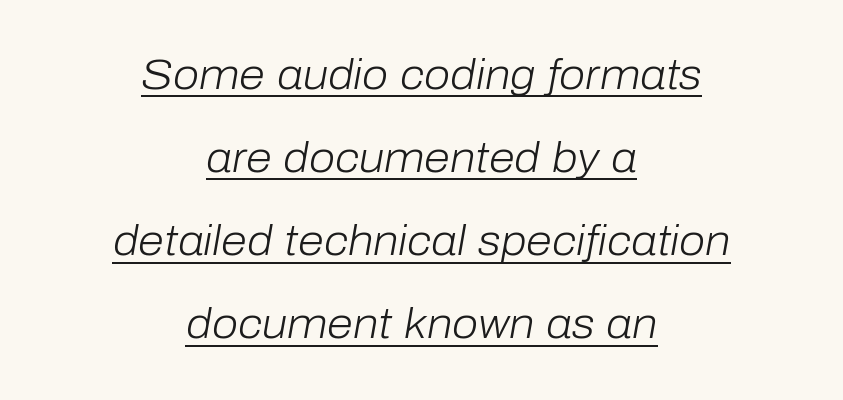
The image shows 42 px light type, italic (leaning right); set centered, loose line spacing (1.98x), normal letter spacing, underlined; low stroke contrast and a medium x-height.
